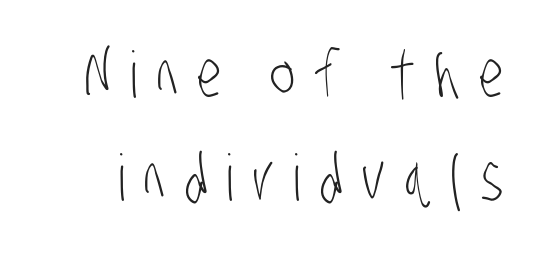
Q: Is the text bold? A: No.
Q: Is the typeface a serif or a sans-serif typeface? A: Sans-serif.
Q: Is the text underlined? A: No.
Q: Is the spacing between letters normal or unusually wide? A: Unusually wide.
Q: Is the spacing between lines tight, normal or loose? A: Normal.
Q: Width (condensed, normal, or wide)? A: Condensed.
Q: Stroke contrast? A: Low.
Q: x-height? A: Large.
Q: Monospaced? A: No.
